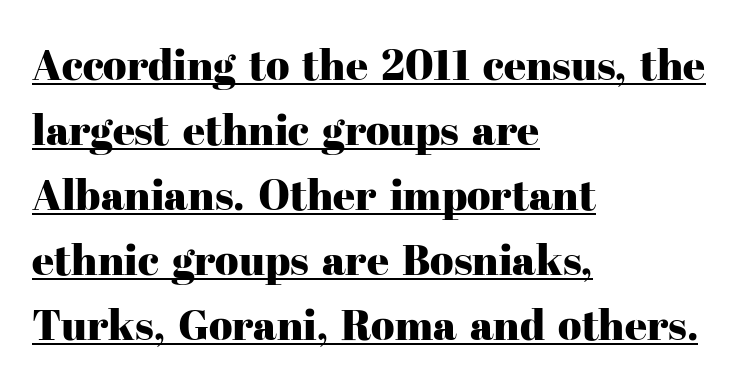
Q: Is the text italic (slanted)? A: No, it is upright.
Q: Is the typeface a serif or a sans-serif typeface? A: Serif.
Q: Is the text underlined? A: Yes.
Q: How is the paragraph aligned? A: Left-aligned.
Q: Is the spacing between letters normal or unusually wide? A: Normal.
Q: Is the spacing between lines tight, normal or loose? A: Normal.
Q: Width (condensed, normal, or wide)? A: Normal.
Q: Stroke contrast? A: High.
Q: x-height? A: Medium.
Q: Monospaced? A: No.
